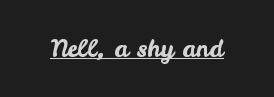
Q: Is the text italic (slanted)? A: Yes.
Q: Is the text underlined? A: Yes.
Q: Is the spacing between letters normal or unusually wide? A: Normal.
